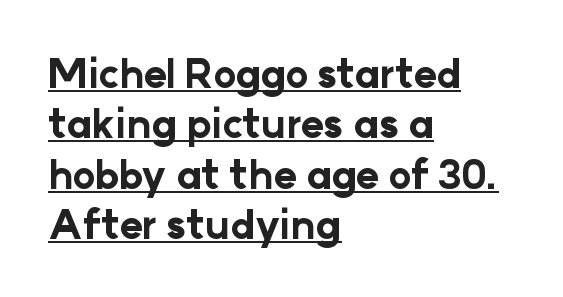
{"serif": "no", "italic": "no", "bold": "yes", "weight": "bold", "width": "normal", "stroke_contrast": "low", "x_height": "medium", "monospaced": "no", "underline": "yes", "align": "left", "line_spacing": "normal", "line_spacing_ratio": 1.29, "letter_spacing": "normal", "letter_spacing_em": 0.0, "glyph_px": 39}
